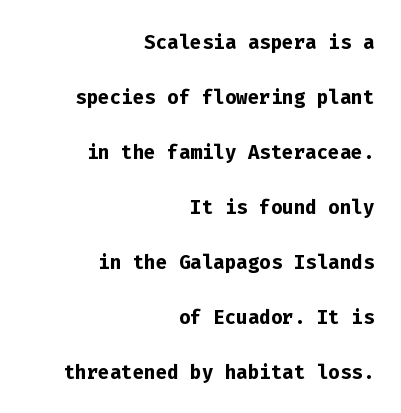
{"italic": "no", "bold": "yes", "underline": "no", "align": "right", "line_spacing": "loose", "line_spacing_ratio": 2.04, "letter_spacing": "normal", "letter_spacing_em": 0.0, "glyph_px": 27}
